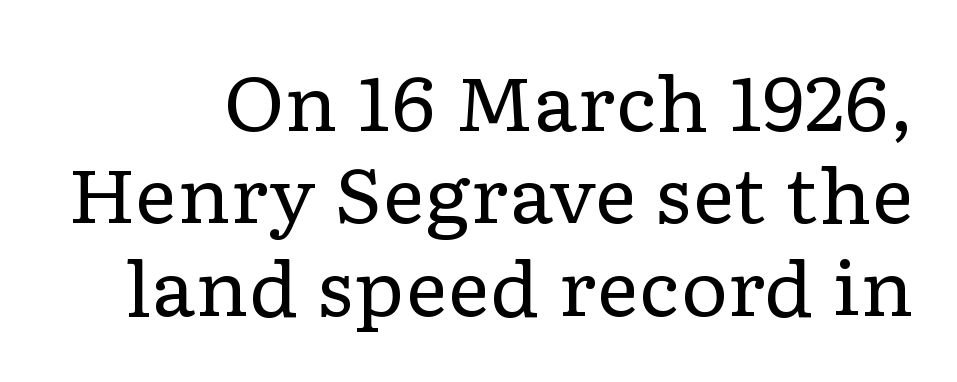
The passage shown stacks its lines at a standard gap. Letter spacing: default. The lettering holds an erect, upright posture throughout. This sample has the flowing, uneven cadence of proportional lettering.
